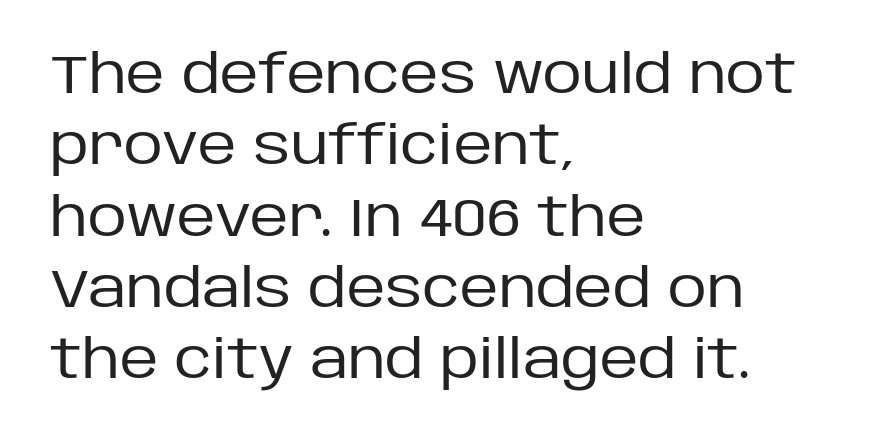
The image shows 54 px regular-weight sans-serif type, upright; set left-aligned, normal line spacing (1.32x), normal letter spacing, not underlined; low stroke contrast and a large x-height.
